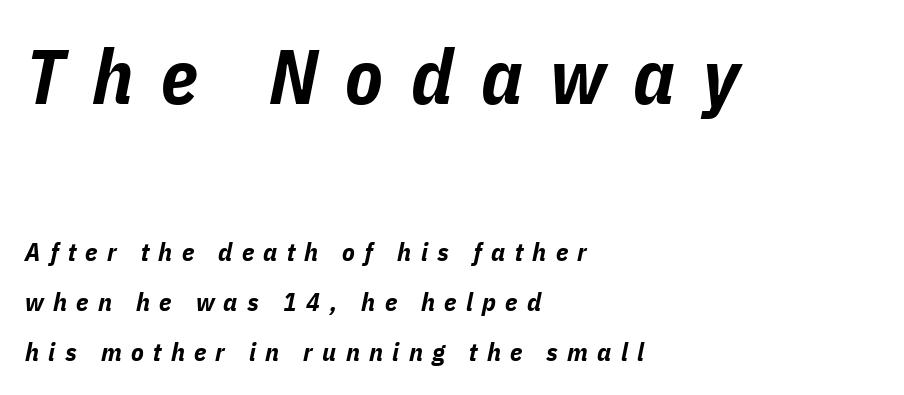
The leading is generous, giving the passage an open texture. Is the type bold? Yes — the strokes are clearly thick and heavy. Style check: oblique. Has an underline been added? It has not. The passage is arranged the way most books set body copy — flush left.
